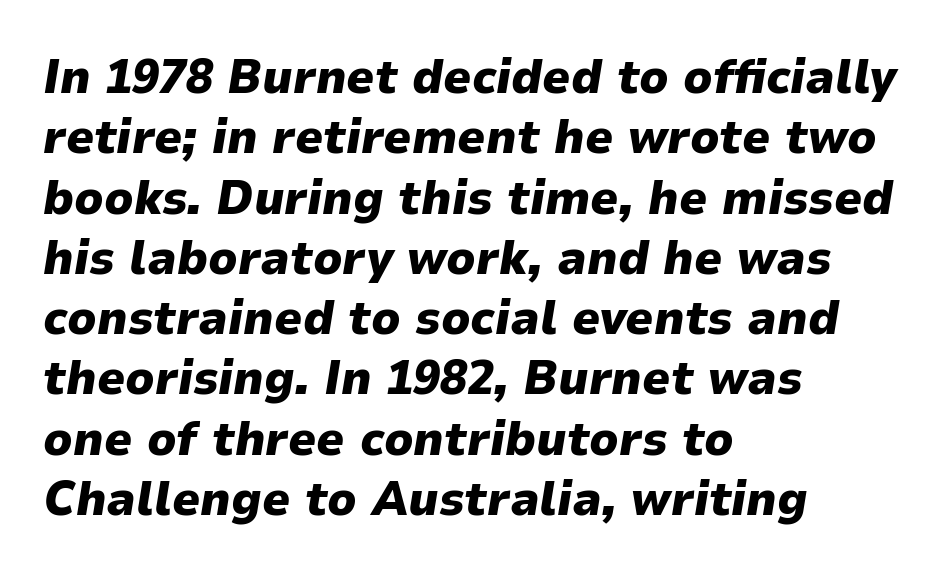
{"italic": "yes", "lean": "right", "slant_degrees": 9, "bold": "yes", "weight": "heavy", "width": "normal", "stroke_contrast": "low", "x_height": "medium", "monospaced": "no", "underline": "no", "align": "left", "line_spacing_ratio": 1.23, "letter_spacing": "normal", "letter_spacing_em": 0.0, "glyph_px": 49}
